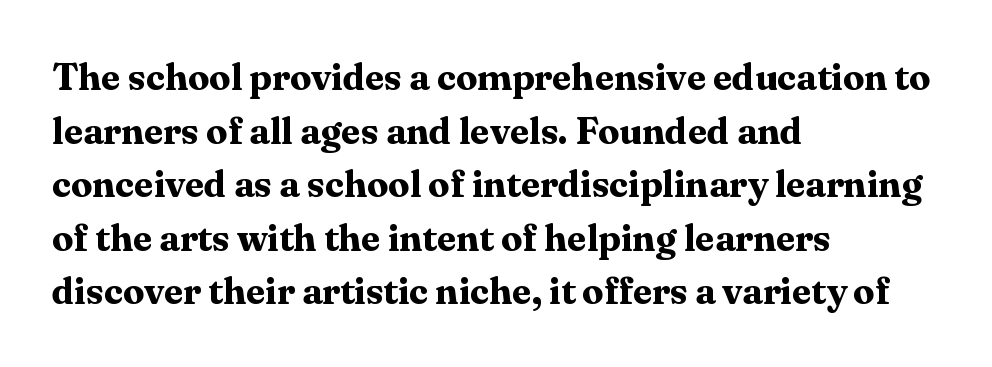
Q: Is the text bold? A: Yes.
Q: Is the text italic (slanted)? A: No, it is upright.
Q: Is the typeface a serif or a sans-serif typeface? A: Serif.
Q: Is the text underlined? A: No.
Q: How is the paragraph aligned? A: Left-aligned.
Q: Is the spacing between letters normal or unusually wide? A: Normal.
Q: Is the spacing between lines tight, normal or loose? A: Normal.
Q: Width (condensed, normal, or wide)? A: Normal.
Q: Stroke contrast? A: Medium.
Q: x-height? A: Medium.
Q: Monospaced? A: No.
